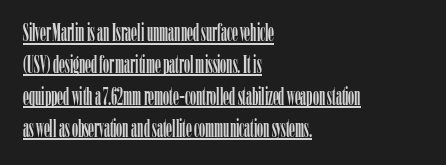
Q: Is the text italic (slanted)? A: No, it is upright.
Q: Is the text underlined? A: Yes.
Q: How is the paragraph aligned? A: Left-aligned.
Q: Is the spacing between letters normal or unusually wide? A: Normal.
Q: Is the spacing between lines tight, normal or loose? A: Normal.
